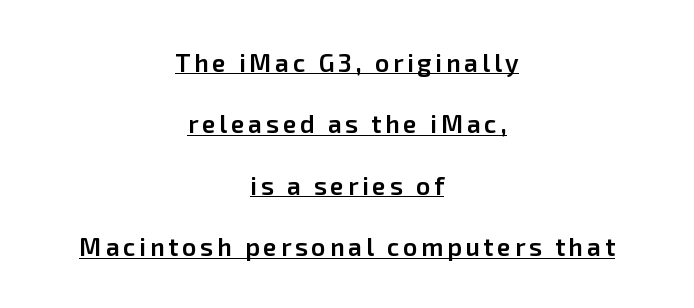
{"italic": "no", "bold": "semi", "underline": "yes", "align": "center", "line_spacing": "loose", "line_spacing_ratio": 2.46, "glyph_px": 25}
